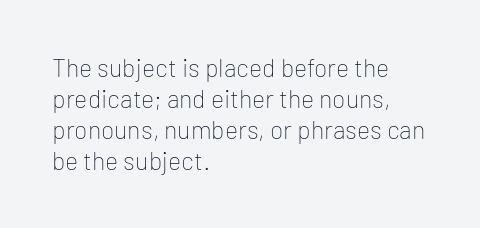
{"italic": "no", "bold": "no", "underline": "no", "align": "left", "line_spacing_ratio": 1.24, "letter_spacing": "normal", "letter_spacing_em": 0.0, "glyph_px": 25}
